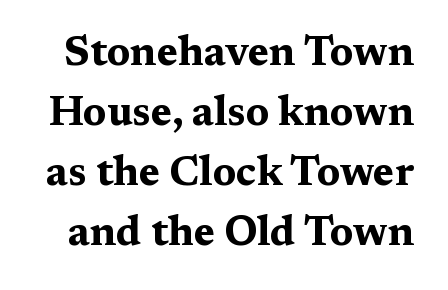
The horizontal fit of the characters is conventional and even. It's the straight-up-and-down kind of type. Is this a fixed-width face? No — the glyphs have proportional, varying widths. These words are printed bold, with thick strokes throughout.
